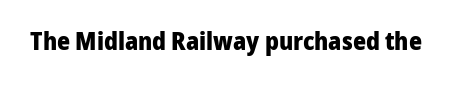
Underlining? Definitely not there. Strong, thick strokes mark this as bold type. This sample uses an upright cut, with every glyph sitting square on the baseline. A typesetter would call this zero additional tracking.
